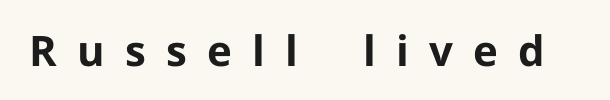
Q: Is the text bold? A: Yes.
Q: Is the text italic (slanted)? A: No, it is upright.
Q: Is the typeface a serif or a sans-serif typeface? A: Sans-serif.
Q: Is the text underlined? A: No.
Q: Is the spacing between letters normal or unusually wide? A: Unusually wide.
Q: Width (condensed, normal, or wide)? A: Normal.
Q: Stroke contrast? A: Low.
Q: x-height? A: Medium.
Q: Monospaced? A: No.
